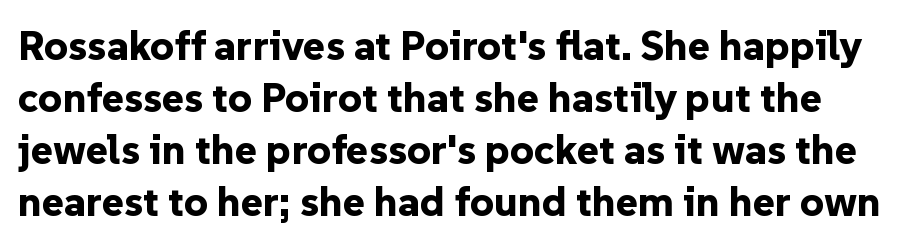
{"serif": "no", "italic": "no", "bold": "yes", "weight": "bold", "width": "normal", "stroke_contrast": "low", "x_height": "medium", "monospaced": "no", "underline": "no", "line_spacing_ratio": 1.24, "letter_spacing": "normal", "letter_spacing_em": 0.0, "glyph_px": 42}
